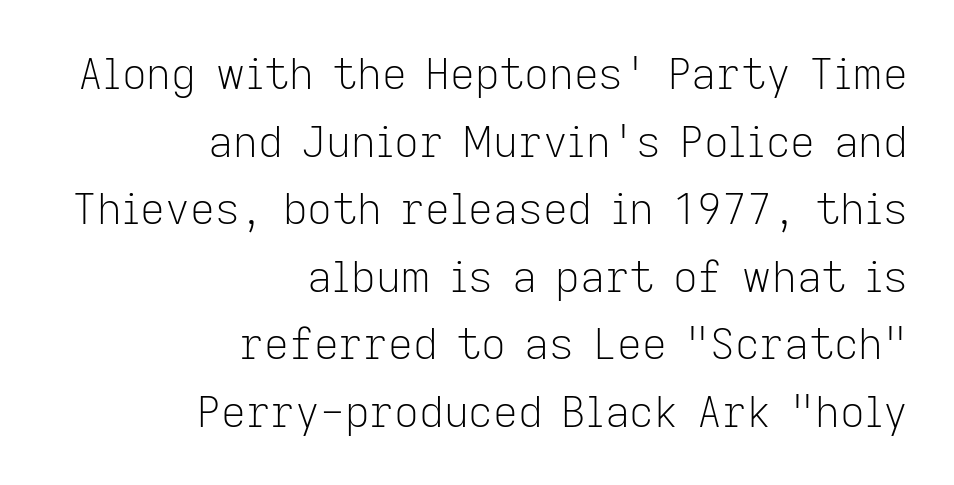
Q: Is the text bold? A: No.
Q: Is the text italic (slanted)? A: No, it is upright.
Q: Is the typeface a serif or a sans-serif typeface? A: Sans-serif.
Q: Is the text underlined? A: No.
Q: How is the paragraph aligned? A: Right-aligned.
Q: Is the spacing between letters normal or unusually wide? A: Normal.
Q: Is the spacing between lines tight, normal or loose? A: Normal.
Q: Width (condensed, normal, or wide)? A: Normal.
Q: Stroke contrast? A: Low.
Q: x-height? A: Medium.
Q: Monospaced? A: No.
